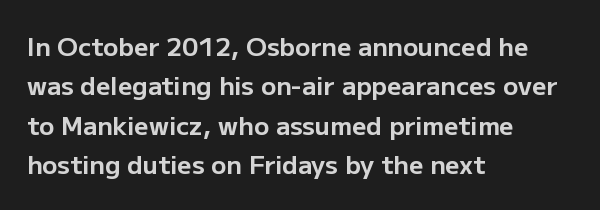
Q: Is the text bold? A: Yes.
Q: Is the text italic (slanted)? A: No, it is upright.
Q: Is the text underlined? A: No.
Q: How is the paragraph aligned? A: Left-aligned.
Q: Is the spacing between letters normal or unusually wide? A: Normal.
Q: Is the spacing between lines tight, normal or loose? A: Normal.
